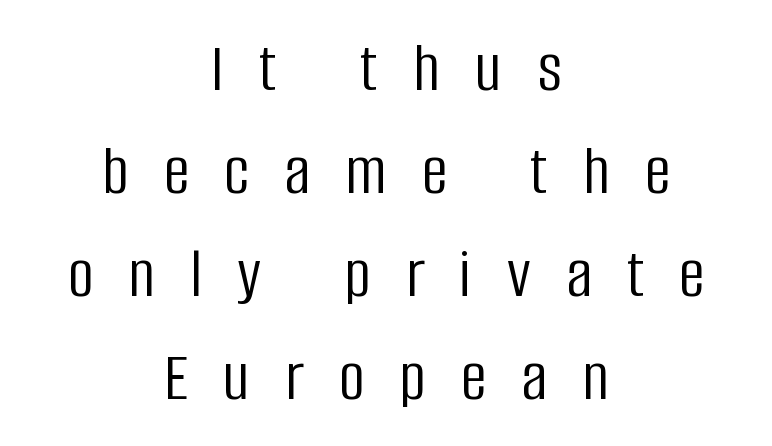
{"serif": "no", "italic": "no", "bold": "no", "weight": "light", "width": "condensed", "stroke_contrast": "low", "x_height": "large", "monospaced": "no", "underline": "no", "align": "center", "line_spacing": "normal", "line_spacing_ratio": 1.43, "letter_spacing": "wide", "letter_spacing_em": 0.49, "glyph_px": 72}
